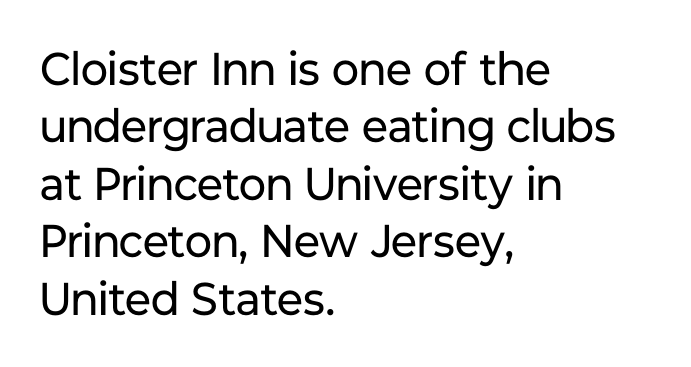
Q: Is the text bold? A: No.
Q: Is the text italic (slanted)? A: No, it is upright.
Q: Is the typeface a serif or a sans-serif typeface? A: Sans-serif.
Q: Is the text underlined? A: No.
Q: How is the paragraph aligned? A: Left-aligned.
Q: Is the spacing between letters normal or unusually wide? A: Normal.
Q: Is the spacing between lines tight, normal or loose? A: Normal.
Q: Width (condensed, normal, or wide)? A: Normal.
Q: Stroke contrast? A: Low.
Q: x-height? A: Medium.
Q: Monospaced? A: No.
